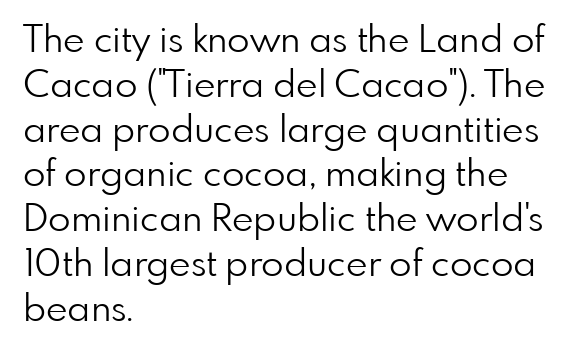
Has an underline been added? It has not. In terms of letterform style, serifs are entirely absent. The characters are drawn with everyday or finer stroke widths. Ascenders rise straight up at ninety degrees.
